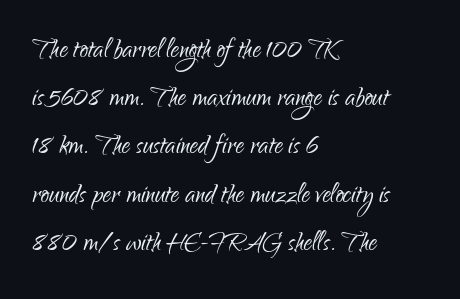
The image shows 33 px light, condensed sans-serif type; set left-aligned, normal line spacing (1.46x), normal letter spacing, not underlined; low stroke contrast and a small x-height.
